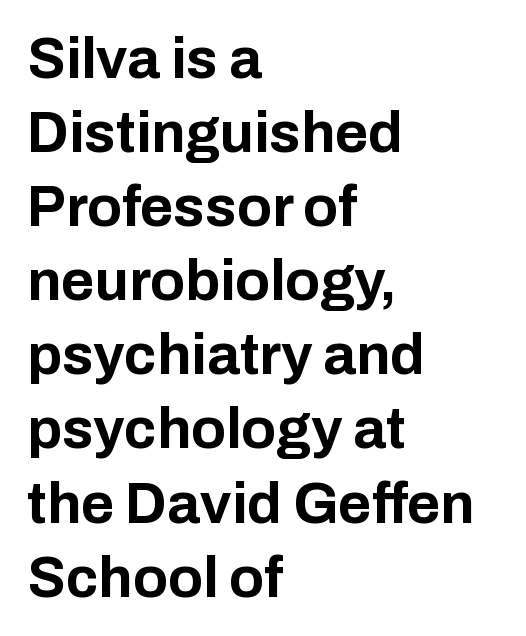
{"serif": "no", "italic": "no", "bold": "yes", "weight": "bold", "width": "normal", "stroke_contrast": "low", "x_height": "medium", "monospaced": "no", "underline": "no", "align": "left", "line_spacing": "normal", "line_spacing_ratio": 1.3, "letter_spacing": "normal", "letter_spacing_em": 0.0, "glyph_px": 57}
